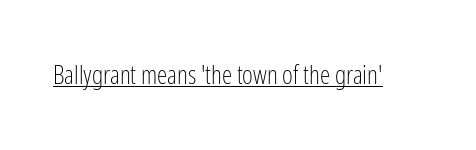
{"italic": "no", "bold": "no", "underline": "yes", "letter_spacing": "normal", "letter_spacing_em": 0.0, "glyph_px": 26}
